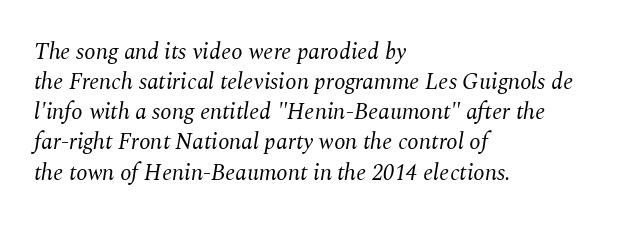
Honestly, the row spacing looks completely unremarkable. Spacing between characters is what you'd get straight out of the box. The paragraph has a hard left edge and a soft right edge. Heft: none added — not bold. The words here are not underlined.
